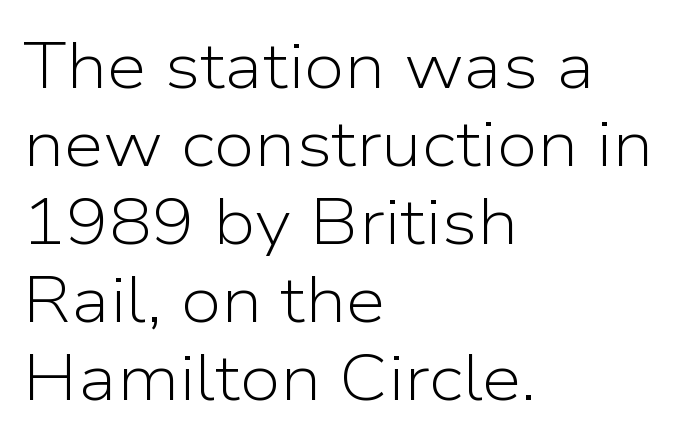
{"serif": "no", "italic": "no", "bold": "no", "weight": "light", "width": "normal", "stroke_contrast": "low", "x_height": "medium", "monospaced": "no", "underline": "no", "align": "left", "line_spacing_ratio": 1.22, "letter_spacing": "normal", "letter_spacing_em": 0.0, "glyph_px": 64}
